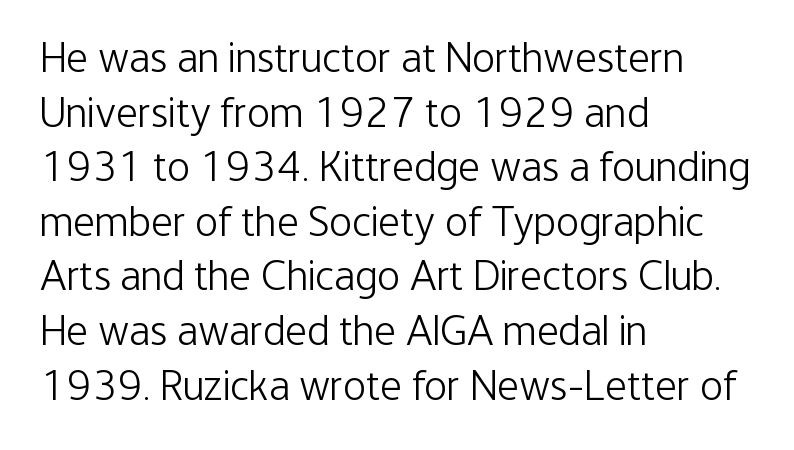
Note the varied advance widths — an 'i' is clearly narrower than an 'm'. The passage shown has conventional tracking throughout. Alignment: flush left. Descenders are the only things crossing below the line. Heaviness? Minimal to ordinary, like unemphasized prose. Examine the stroke ends and you'll find no serifs.
